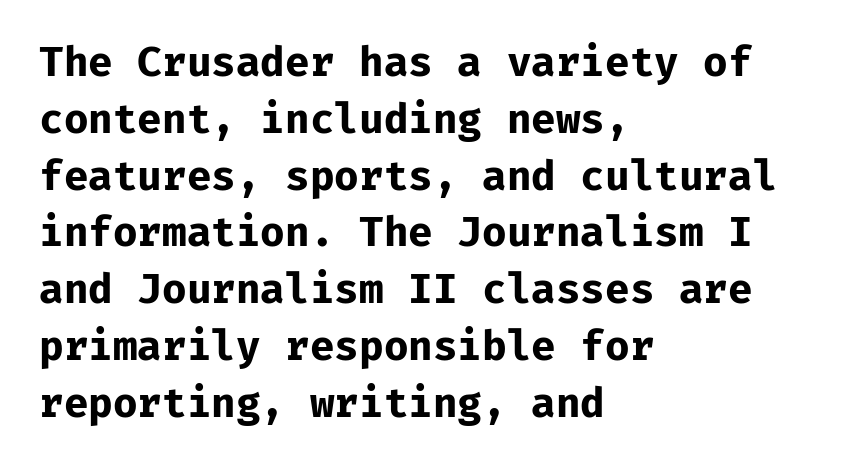
Q: Is the text bold? A: Yes.
Q: Is the text italic (slanted)? A: No, it is upright.
Q: Is the typeface a serif or a sans-serif typeface? A: Sans-serif.
Q: Is the text underlined? A: No.
Q: How is the paragraph aligned? A: Left-aligned.
Q: Is the spacing between letters normal or unusually wide? A: Normal.
Q: Is the spacing between lines tight, normal or loose? A: Normal.
Q: Width (condensed, normal, or wide)? A: Normal.
Q: Stroke contrast? A: Low.
Q: x-height? A: Medium.
Q: Monospaced? A: Yes.
